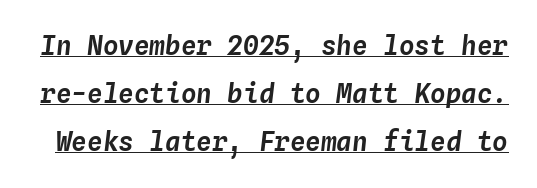
The image shows 26 px text type, italic (leaning right); set line spacing 1.85x, normal letter spacing, underlined.
